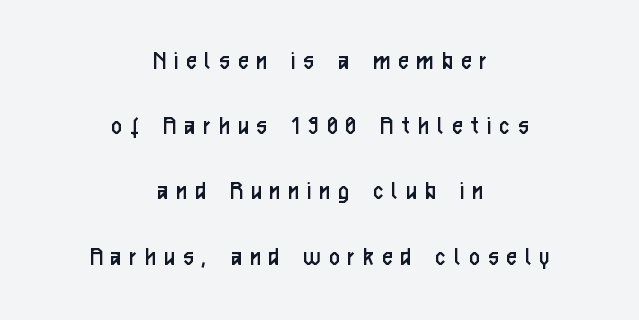
Q: Is the text bold? A: No.
Q: Is the text italic (slanted)? A: No, it is upright.
Q: Is the typeface a serif or a sans-serif typeface? A: Sans-serif.
Q: Is the text underlined? A: No.
Q: How is the paragraph aligned? A: Centered.
Q: Is the spacing between letters normal or unusually wide? A: Unusually wide.
Q: Is the spacing between lines tight, normal or loose? A: Loose.
Q: Width (condensed, normal, or wide)? A: Condensed.
Q: Stroke contrast? A: Low.
Q: x-height? A: Medium.
Q: Monospaced? A: No.
